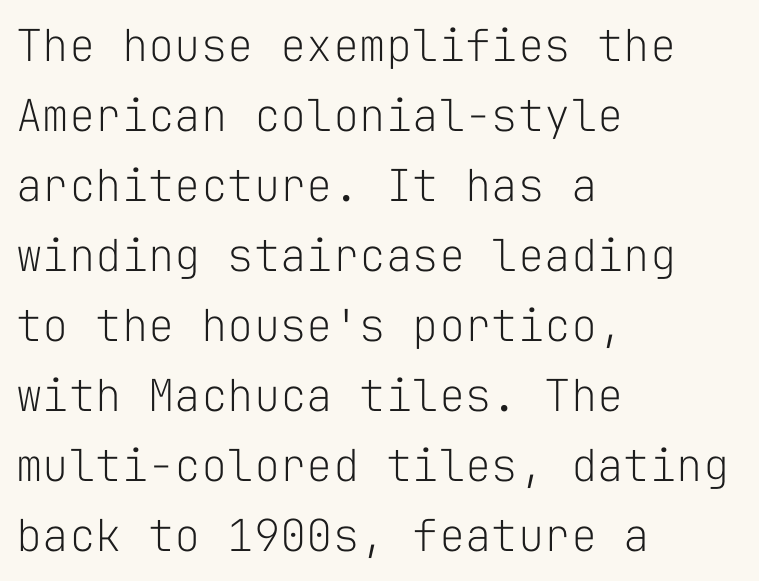
The image shows 44 px light sans-serif type, upright, monospaced; set left-aligned, normal line spacing (1.59x), normal letter spacing, not underlined; low stroke contrast and a medium x-height.
